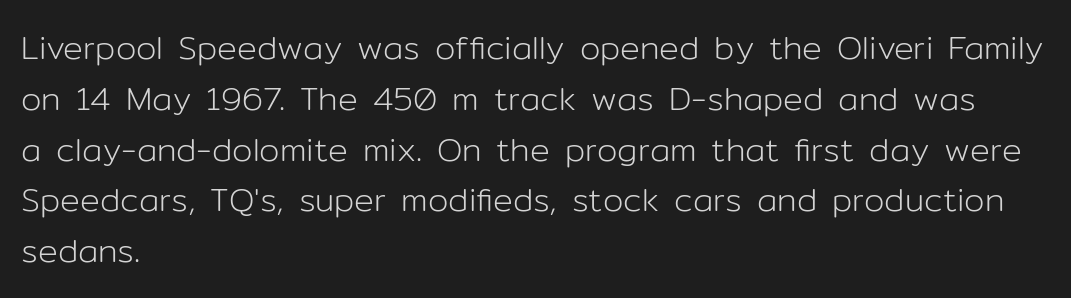
Q: Is the text bold? A: No.
Q: Is the text italic (slanted)? A: No, it is upright.
Q: Is the typeface a serif or a sans-serif typeface? A: Sans-serif.
Q: Is the text underlined? A: No.
Q: How is the paragraph aligned? A: Left-aligned.
Q: Is the spacing between letters normal or unusually wide? A: Normal.
Q: Is the spacing between lines tight, normal or loose? A: Normal.
Q: Width (condensed, normal, or wide)? A: Normal.
Q: Stroke contrast? A: Low.
Q: x-height? A: Medium.
Q: Monospaced? A: No.
